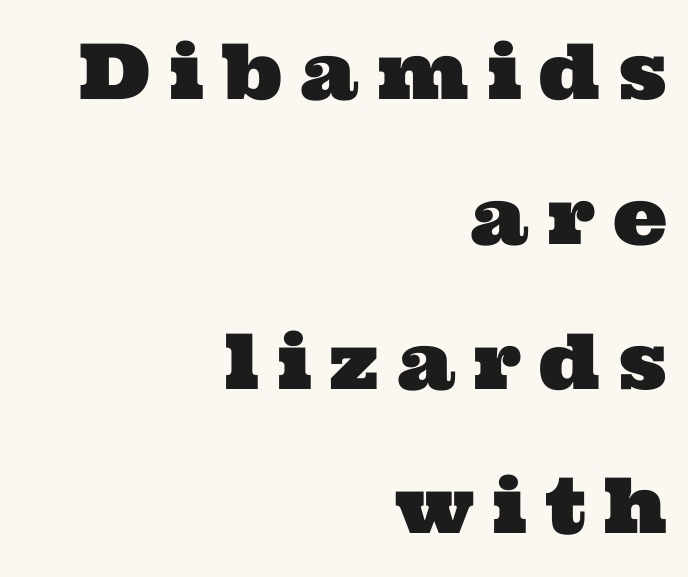
{"serif": "yes", "width": "wide", "stroke_contrast": "medium", "x_height": "medium", "monospaced": "no", "underline": "no", "align": "right", "line_spacing_ratio": 1.88, "letter_spacing": "wide", "letter_spacing_em": 0.23, "glyph_px": 77}
